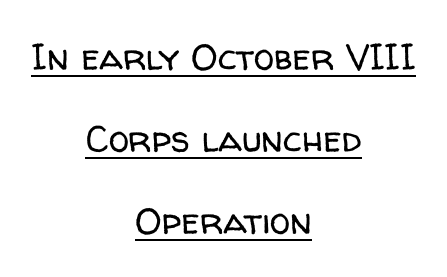
Q: Is the text bold? A: No.
Q: Is the text italic (slanted)? A: No, it is upright.
Q: Is the typeface a serif or a sans-serif typeface? A: Sans-serif.
Q: Is the text underlined? A: Yes.
Q: How is the paragraph aligned? A: Centered.
Q: Is the spacing between letters normal or unusually wide? A: Normal.
Q: Is the spacing between lines tight, normal or loose? A: Loose.
Q: Width (condensed, normal, or wide)? A: Normal.
Q: Stroke contrast? A: Low.
Q: x-height? A: Medium.
Q: Monospaced? A: No.
